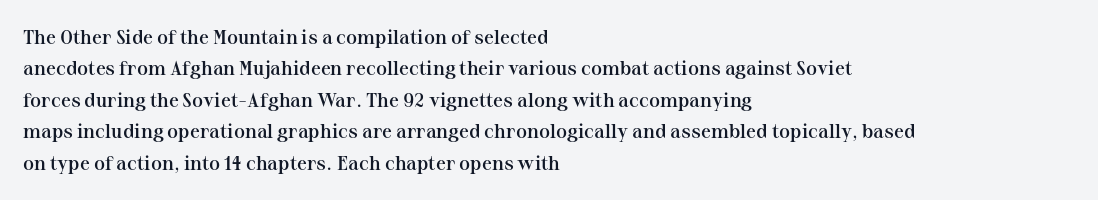
Q: Is the text bold? A: Semi-bold.
Q: Is the text italic (slanted)? A: No, it is upright.
Q: Is the text underlined? A: No.
Q: How is the paragraph aligned? A: Left-aligned.
Q: Is the spacing between letters normal or unusually wide? A: Normal.
Q: Is the spacing between lines tight, normal or loose? A: Normal.
